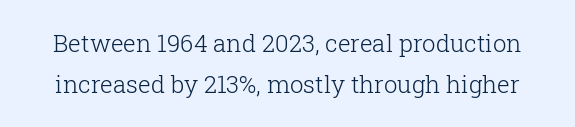
{"italic": "no", "bold": "no", "underline": "no", "line_spacing_ratio": 1.71, "letter_spacing": "normal", "letter_spacing_em": 0.0, "glyph_px": 24}
